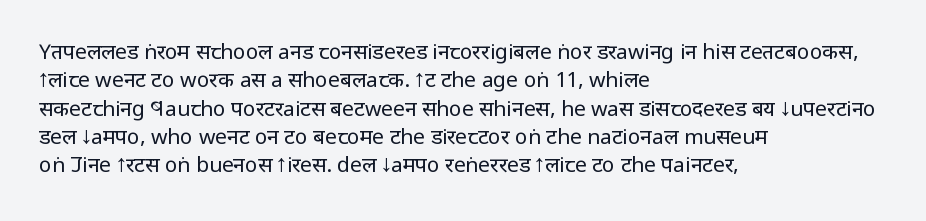
Q: Is the text bold? A: No.
Q: Is the text italic (slanted)? A: No, it is upright.
Q: Is the text underlined? A: No.
Q: How is the paragraph aligned? A: Left-aligned.
Q: Is the spacing between letters normal or unusually wide? A: Normal.
Q: Is the spacing between lines tight, normal or loose? A: Normal.
